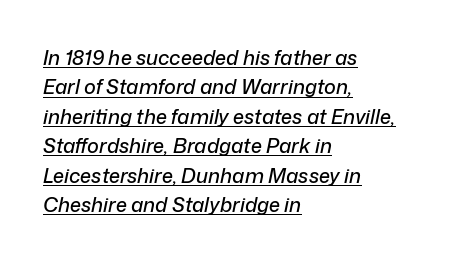
{"italic": "yes", "lean": "right", "slant_degrees": 12, "underline": "yes", "align": "left", "line_spacing": "normal", "line_spacing_ratio": 1.47, "letter_spacing": "normal", "letter_spacing_em": 0.0, "glyph_px": 20}
